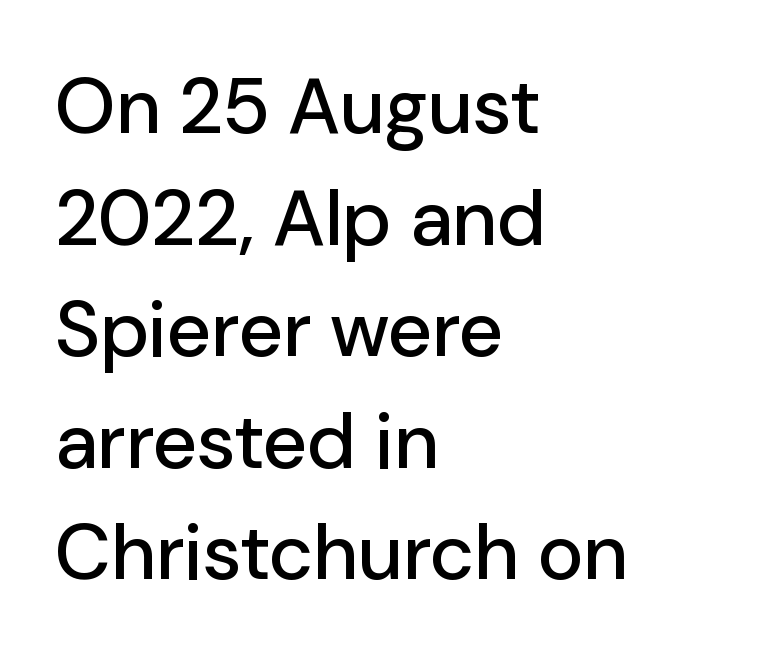
{"serif": "no", "italic": "no", "width": "normal", "stroke_contrast": "low", "x_height": "medium", "monospaced": "no", "underline": "no", "align": "left", "line_spacing": "normal", "line_spacing_ratio": 1.43, "letter_spacing": "normal", "letter_spacing_em": 0.0, "glyph_px": 78}
